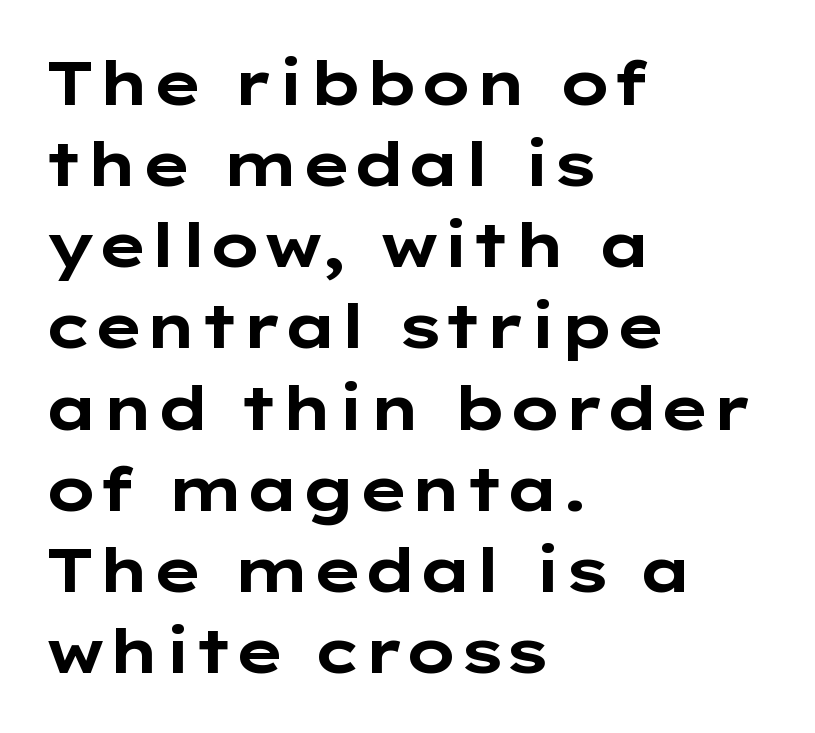
The image shows 61 px bold, wide sans-serif type, upright; set left-aligned, normal line spacing (1.33x), normal letter spacing, not underlined; low stroke contrast and a medium x-height.
